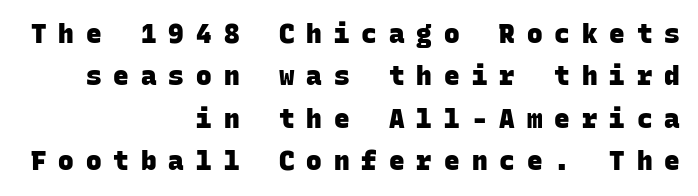
If you measured baseline to baseline, you'd find a middling distance. The strip under each line holds only bare page. Notice how the passage keeps a crisp vertical edge on the right only. The line texture is sparse and dotted thanks to wide tracking. Emphasis by weight is at full strength: bold.
